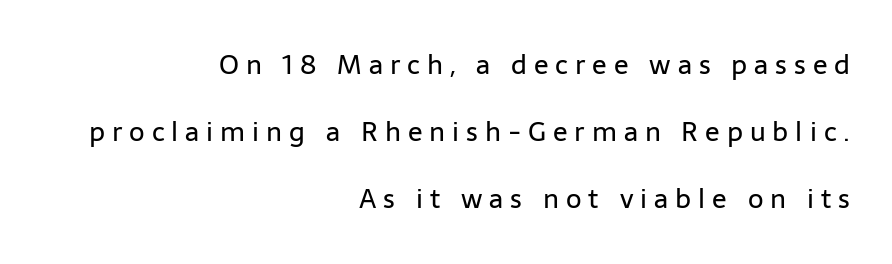
{"italic": "no", "bold": "no", "underline": "no", "align": "right", "line_spacing": "loose", "line_spacing_ratio": 2.49, "letter_spacing": "wide", "letter_spacing_em": 0.26, "glyph_px": 27}
